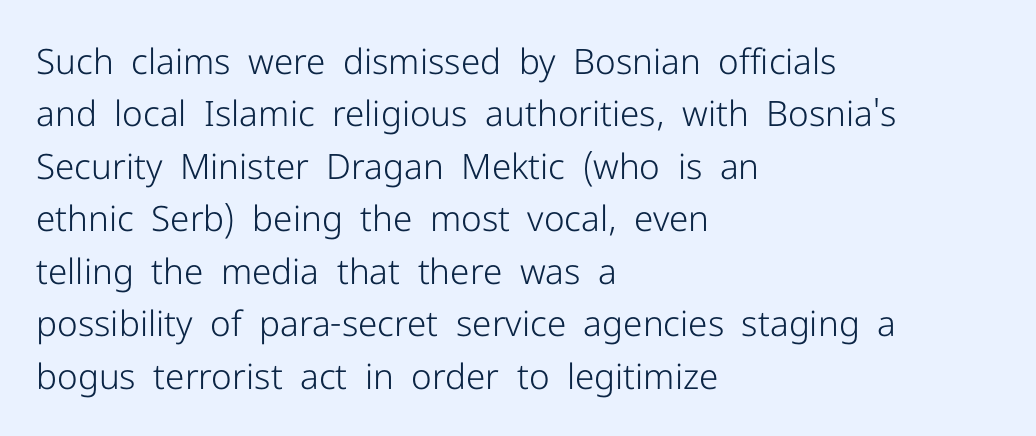
{"serif": "no", "italic": "no", "bold": "no", "weight": "light", "width": "normal", "stroke_contrast": "low", "x_height": "medium", "monospaced": "no", "underline": "no", "align": "left", "line_spacing": "normal", "line_spacing_ratio": 1.5, "letter_spacing": "normal", "letter_spacing_em": 0.0, "glyph_px": 35}
